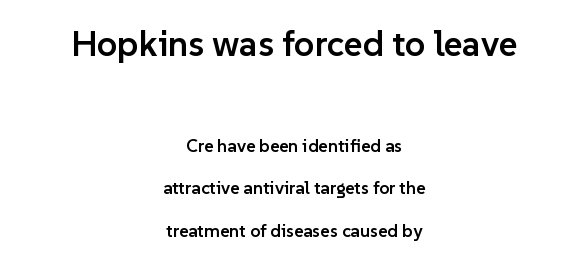
{"serif": "no", "italic": "no", "bold": "semi", "weight": "semibold", "width": "normal", "stroke_contrast": "low", "x_height": "medium", "monospaced": "no", "underline": "no", "align": "center", "line_spacing": "loose", "line_spacing_ratio": 2.36, "letter_spacing": "normal", "letter_spacing_em": 0.0, "larger_block": "first", "size_ratio": 2.0, "glyph_px": 36}
